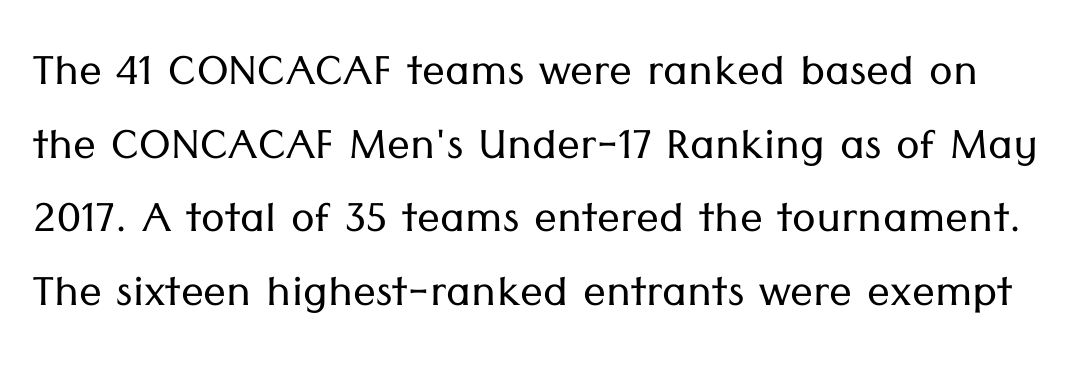
{"serif": "no", "italic": "no", "bold": "no", "weight": "light", "width": "normal", "stroke_contrast": "low", "x_height": "medium", "monospaced": "no", "underline": "no", "line_spacing": "normal", "line_spacing_ratio": 1.29, "letter_spacing": "normal", "letter_spacing_em": 0.0, "glyph_px": 57}
